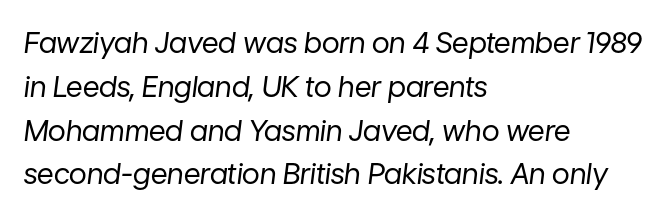
Plain, unruled lines of type. Line beginnings align vertically; line endings do not. Nobody touched the tracking dial on this one. The strokes carry an ordinary text weight at most. Would a proofreader flag this as italicized? Yes.
